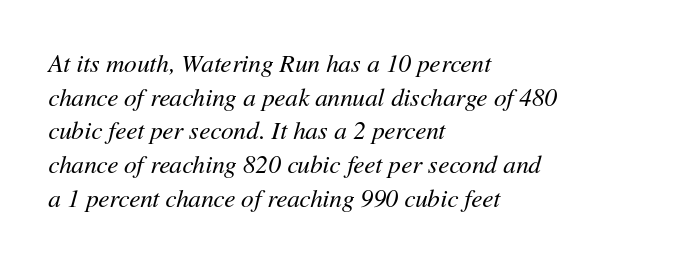
Q: Is the text bold? A: No.
Q: Is the text italic (slanted)? A: Yes, it leans right by about 11 degrees.
Q: Is the text underlined? A: No.
Q: How is the paragraph aligned? A: Left-aligned.
Q: Is the spacing between letters normal or unusually wide? A: Normal.
Q: Is the spacing between lines tight, normal or loose? A: Normal.
